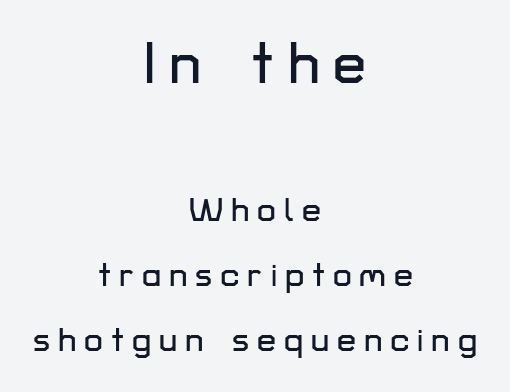
{"serif": "no", "italic": "no", "width": "normal", "stroke_contrast": "low", "x_height": "medium", "monospaced": "no", "underline": "no", "align": "center", "line_spacing": "loose", "line_spacing_ratio": 1.91, "letter_spacing": "wide", "letter_spacing_em": 0.23, "larger_block": "first", "size_ratio": 1.74, "glyph_px": 59}
